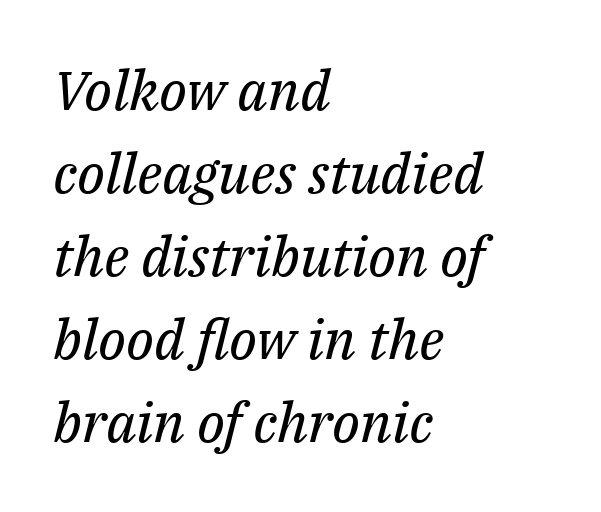
The image shows 55 px regular-weight serif type, italic (leaning right); set left-aligned, normal line spacing (1.51x), normal letter spacing, not underlined; medium stroke contrast and a medium x-height.
